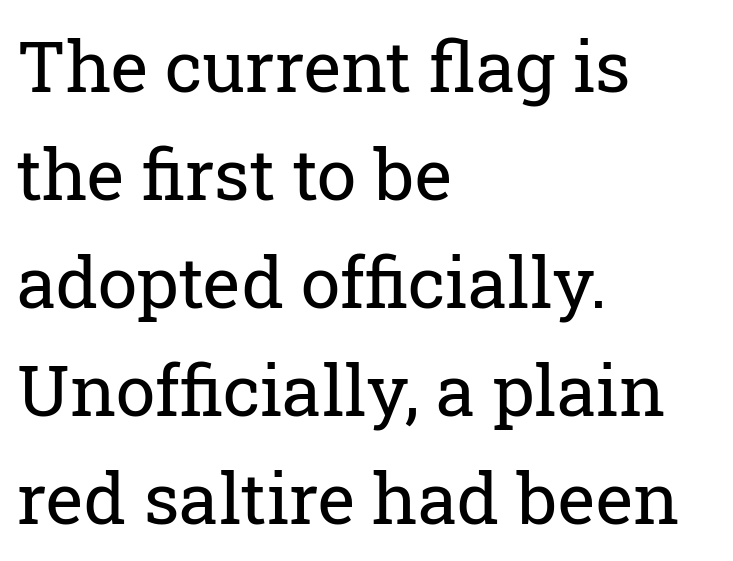
The weight would be labelled regular, book, light, or lighter still. When letters stand straight like this, we call the style roman or upright. One glance says typical: line gaps are just what's usual. There is no visible air inserted between adjacent glyphs. Unmarked baselines from the first word to the last.
